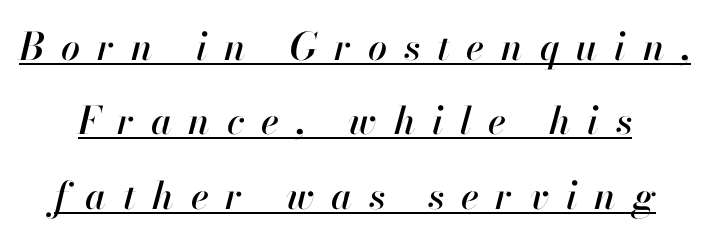
Widely set lines give the paragraph a tall, airy silhouette. A typesetter would mark this as italic. The typesetter has applied underlining to the passage shown. Display-style spreading of the glyphs; the letterfit is very open. This sample has the flowing, uneven cadence of proportional lettering.
